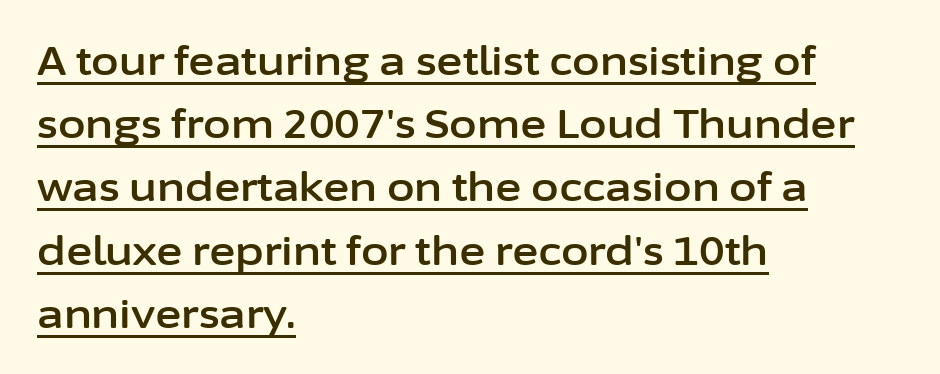
Quick note: not italic, upright. Is there much room between lines? A standard amount, neither cramped nor airy. You can tell from the bare stems that sans-serif type was used. Somebody hit Ctrl+U on this one — the words are underlined. These lines keep a tight, regular rhythm from letter to letter.
